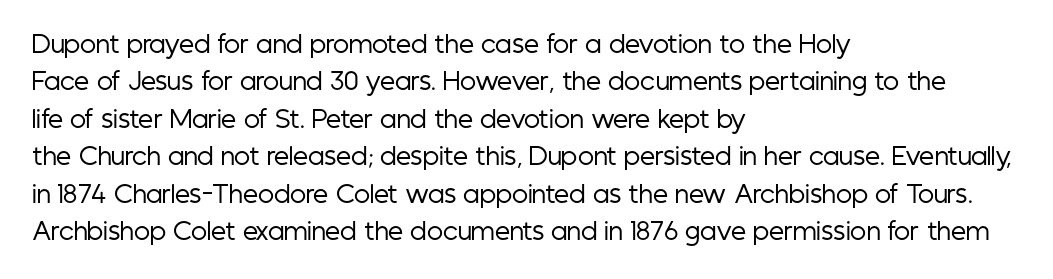
Q: Is the text bold? A: No.
Q: Is the text italic (slanted)? A: No, it is upright.
Q: Is the text underlined? A: No.
Q: How is the paragraph aligned? A: Left-aligned.
Q: Is the spacing between letters normal or unusually wide? A: Normal.
Q: Is the spacing between lines tight, normal or loose? A: Normal.
